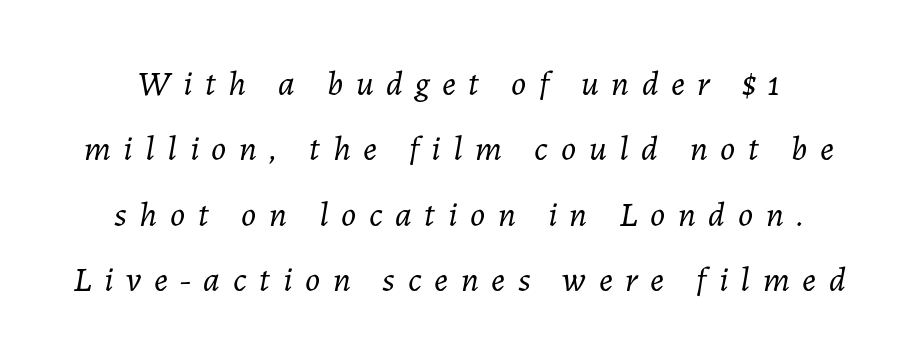
The image shows 35 px light type, italic (leaning right); set line spacing 1.87x, unusually wide letter spacing (+0.36 em), not underlined; low stroke contrast and a medium x-height.
